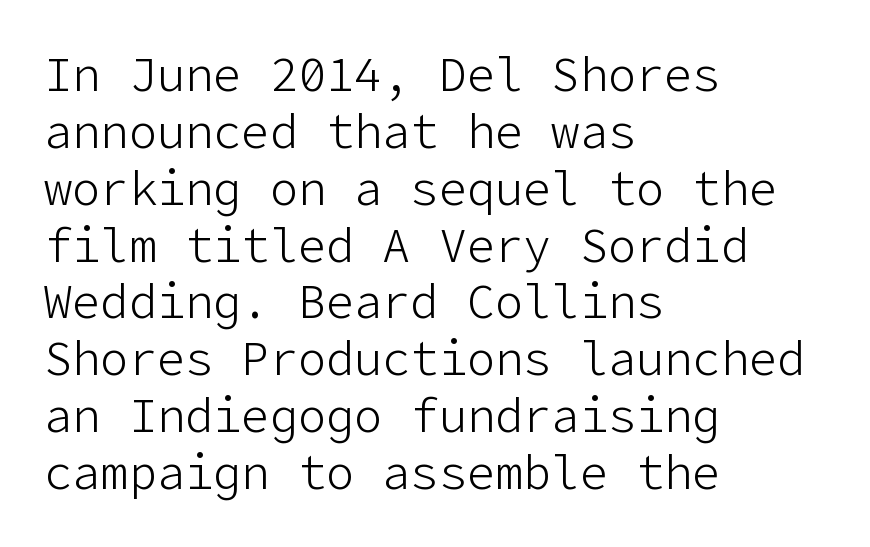
Q: Is the text bold? A: No.
Q: Is the text italic (slanted)? A: No, it is upright.
Q: Is the typeface a serif or a sans-serif typeface? A: Sans-serif.
Q: Is the text underlined? A: No.
Q: How is the paragraph aligned? A: Left-aligned.
Q: Is the spacing between letters normal or unusually wide? A: Normal.
Q: Width (condensed, normal, or wide)? A: Normal.
Q: Stroke contrast? A: Low.
Q: x-height? A: Medium.
